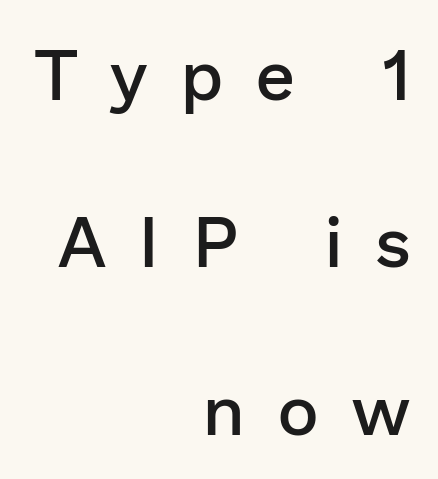
{"serif": "no", "italic": "no", "bold": "semi", "weight": "semibold", "width": "normal", "stroke_contrast": "low", "x_height": "medium", "monospaced": "no", "underline": "no", "align": "right", "line_spacing": "loose", "line_spacing_ratio": 2.39, "letter_spacing": "wide", "letter_spacing_em": 0.48, "glyph_px": 70}
